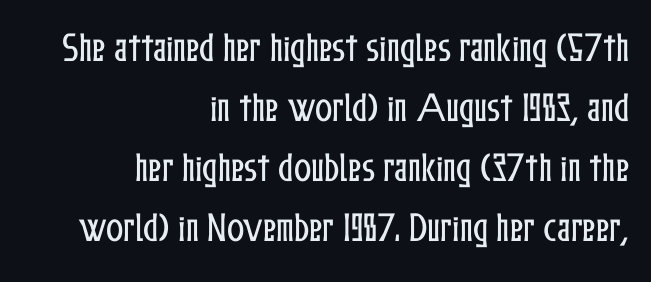
{"italic": "no", "width": "condensed", "stroke_contrast": "low", "x_height": "medium", "monospaced": "no", "underline": "no", "align": "right", "line_spacing_ratio": 1.87, "letter_spacing": "normal", "letter_spacing_em": 0.0, "glyph_px": 32}
